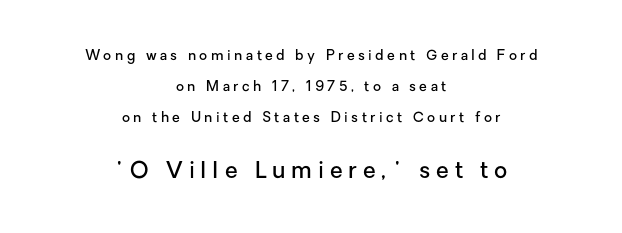
Q: Is the text bold? A: Semi-bold.
Q: Is the text italic (slanted)? A: No, it is upright.
Q: Is the text underlined? A: No.
Q: How is the paragraph aligned? A: Centered.
Q: Is the spacing between letters normal or unusually wide? A: Unusually wide.
Q: Is the spacing between lines tight, normal or loose? A: Loose.
Q: Which block of text is set in a larger size, the first (top) or the second (bottom)? A: The second (bottom) one.
